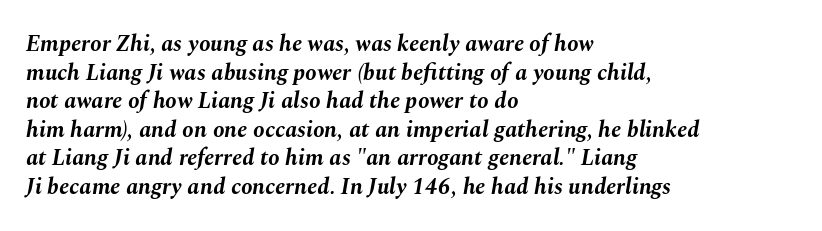
Letter spacing: default. The passage shown is emphatically bold. Visually the block forms a straight wall on the left and a jagged coastline on the right. Plain, unruled lines of type. Observe the lean: these are italic letterforms.
